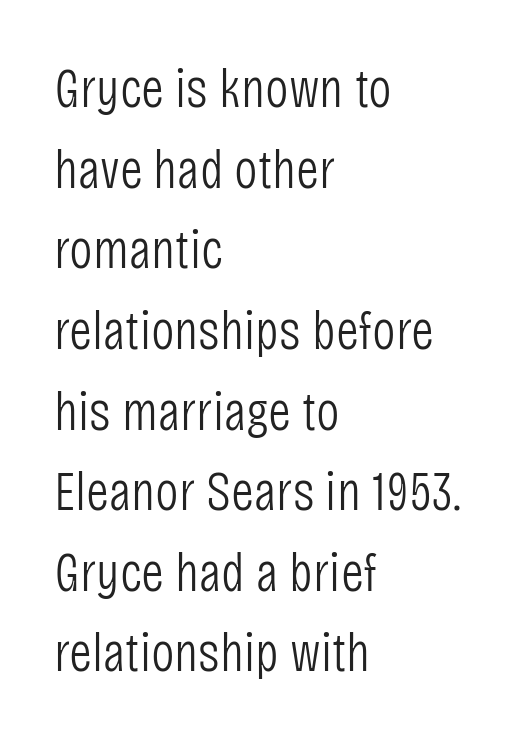
The image shows 56 px light, condensed sans-serif type, upright; set left-aligned, normal line spacing (1.44x), normal letter spacing, not underlined; low stroke contrast and a large x-height.
